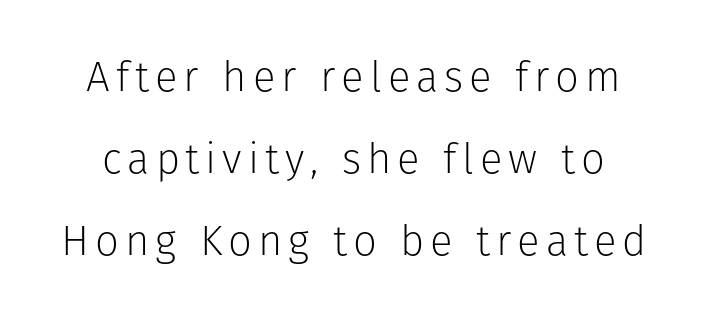
Q: Is the text bold? A: No.
Q: Is the text italic (slanted)? A: No, it is upright.
Q: Is the typeface a serif or a sans-serif typeface? A: Sans-serif.
Q: Is the text underlined? A: No.
Q: Is the spacing between lines tight, normal or loose? A: Loose.
Q: Width (condensed, normal, or wide)? A: Normal.
Q: Stroke contrast? A: Low.
Q: x-height? A: Medium.
Q: Monospaced? A: No.
